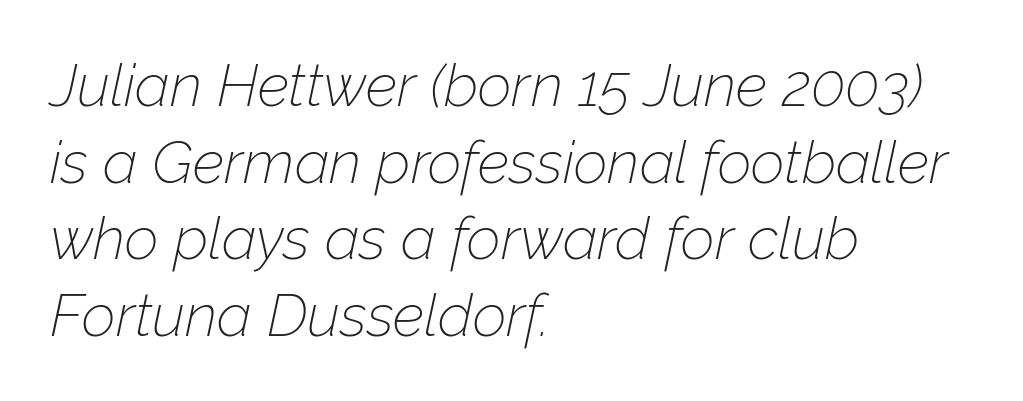
{"italic": "yes", "lean": "right", "slant_degrees": 12, "bold": "no", "weight": "thin", "width": "normal", "stroke_contrast": "low", "x_height": "medium", "monospaced": "no", "underline": "no", "align": "left", "line_spacing": "normal", "line_spacing_ratio": 1.3, "letter_spacing": "normal", "letter_spacing_em": 0.0, "glyph_px": 59}
